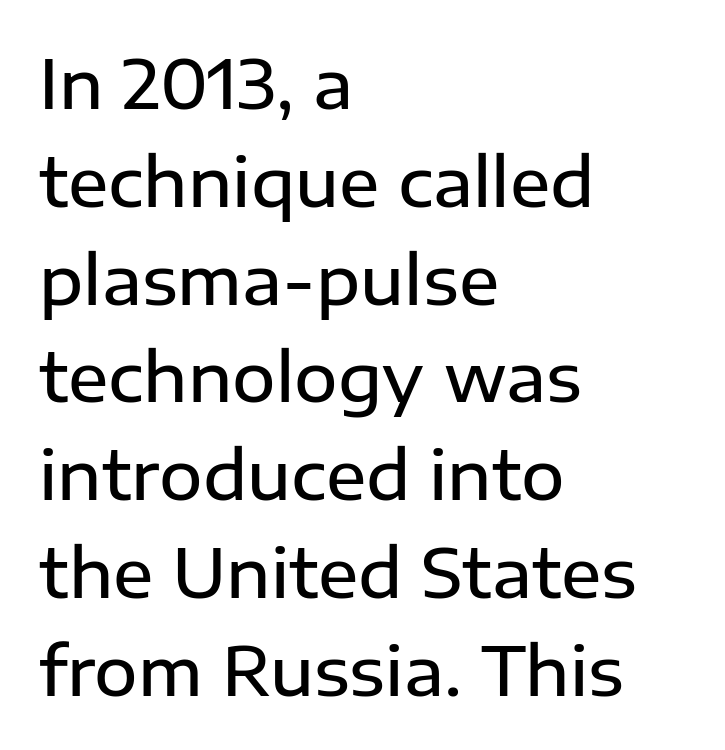
{"serif": "no", "italic": "no", "bold": "semi", "weight": "semibold", "width": "normal", "stroke_contrast": "low", "x_height": "medium", "monospaced": "no", "underline": "no", "align": "left", "line_spacing": "normal", "line_spacing_ratio": 1.46, "letter_spacing": "normal", "letter_spacing_em": 0.0, "glyph_px": 67}
